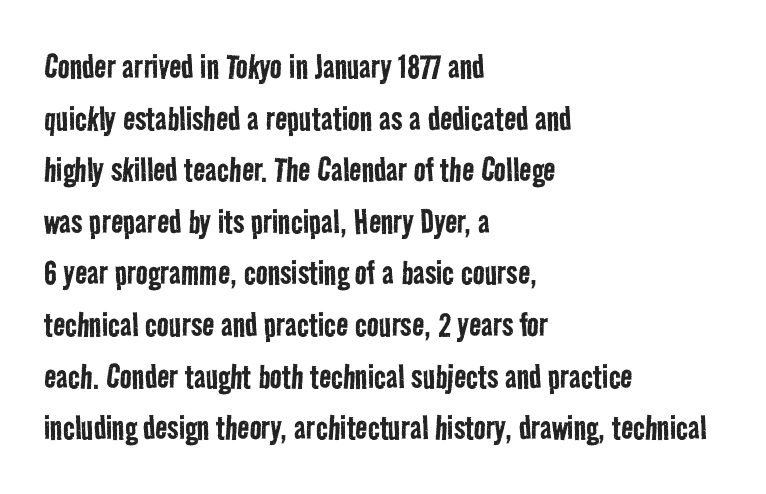
{"serif": "no", "bold": "no", "weight": "regular", "width": "condensed", "stroke_contrast": "low", "x_height": "medium", "monospaced": "no", "underline": "no", "align": "left", "line_spacing": "normal", "line_spacing_ratio": 1.29, "letter_spacing": "normal", "letter_spacing_em": 0.0, "glyph_px": 40}
